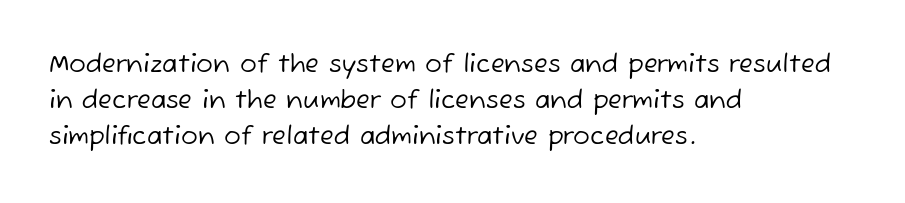
{"bold": "no", "underline": "no", "align": "left", "line_spacing": "normal", "line_spacing_ratio": 1.45, "letter_spacing": "normal", "letter_spacing_em": 0.0, "glyph_px": 25}
